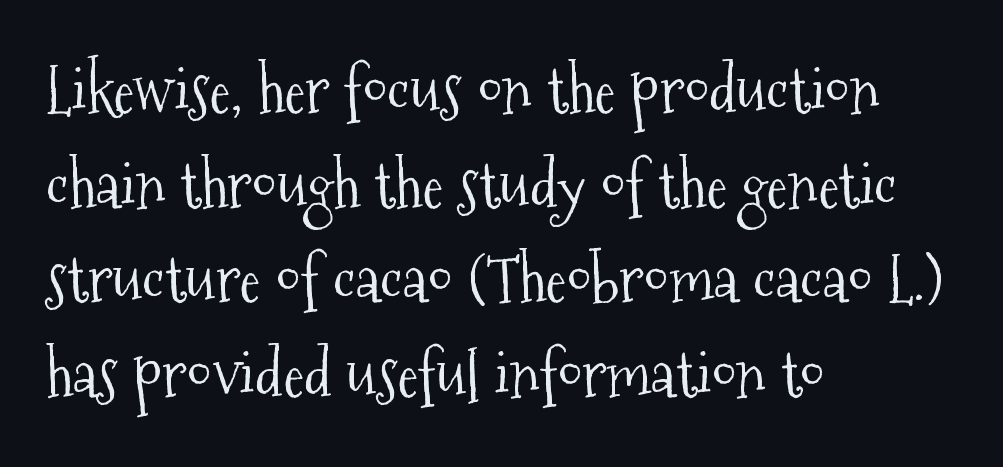
Q: Is the text bold? A: No.
Q: Is the text italic (slanted)? A: No, it is upright.
Q: Is the typeface a serif or a sans-serif typeface? A: Serif.
Q: Is the text underlined? A: No.
Q: How is the paragraph aligned? A: Left-aligned.
Q: Is the spacing between letters normal or unusually wide? A: Normal.
Q: Is the spacing between lines tight, normal or loose? A: Normal.
Q: Width (condensed, normal, or wide)? A: Condensed.
Q: Stroke contrast? A: Medium.
Q: x-height? A: Medium.
Q: Monospaced? A: No.
